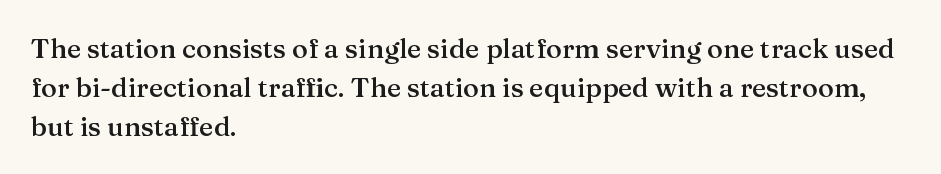
Spacing between characters is what you'd get straight out of the box. The space directly below the letters is spotless. The lines are quadded left. This sample uses an upright cut, with every glyph sitting square on the baseline. Look at the stroke-to-counter ratio: somewhat heavy, a semibold.
